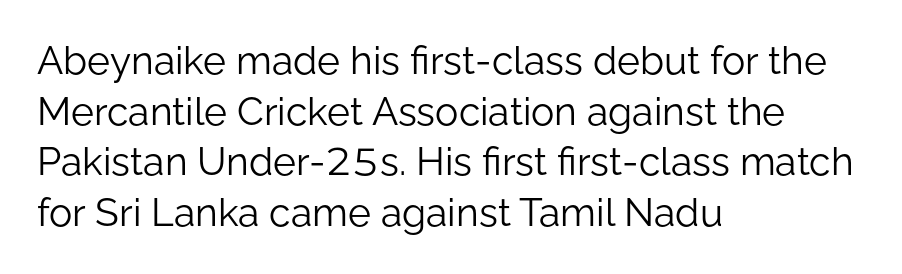
This rendering employs a face without finishing strokes, i.e., a sans-serif. Summary of weight: not heavy and not bold. Has an underline been added? It has not. Italic? Not at all — the glyphs are vertical. Alignment: flush left. You could not count columns in this text — the font is proportionally spaced.
